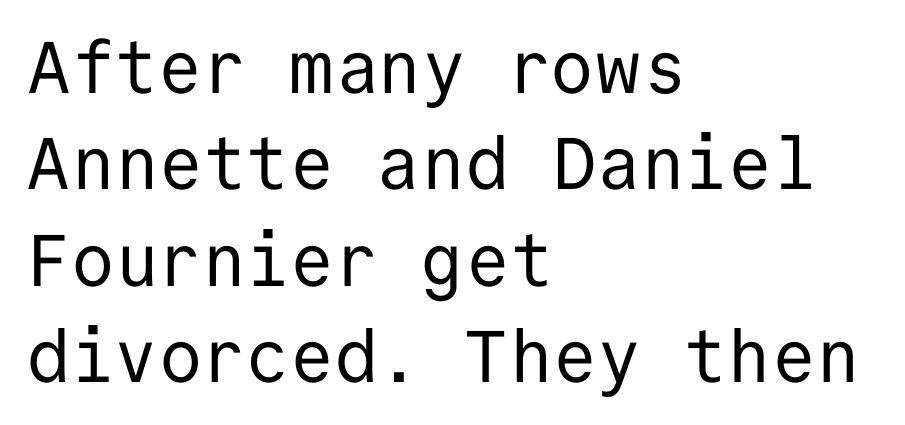
{"serif": "no", "italic": "no", "bold": "no", "weight": "regular", "width": "normal", "stroke_contrast": "low", "x_height": "medium", "monospaced": "yes", "underline": "no", "align": "left", "line_spacing": "normal", "line_spacing_ratio": 1.32, "letter_spacing": "normal", "letter_spacing_em": 0.0, "glyph_px": 73}
